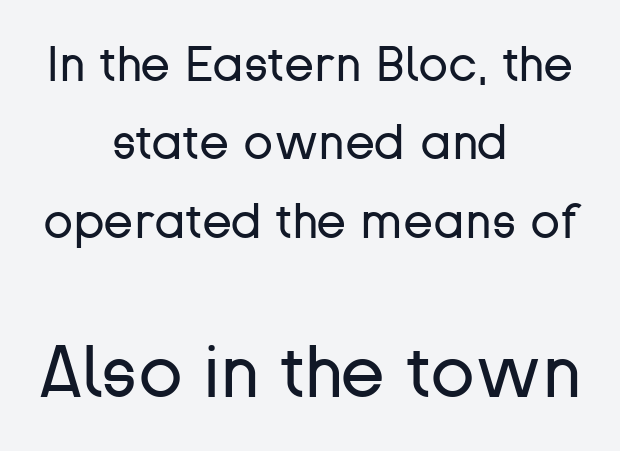
Q: Is the text bold? A: No.
Q: Is the text italic (slanted)? A: No, it is upright.
Q: Is the typeface a serif or a sans-serif typeface? A: Sans-serif.
Q: Is the text underlined? A: No.
Q: How is the paragraph aligned? A: Centered.
Q: Is the spacing between letters normal or unusually wide? A: Normal.
Q: Is the spacing between lines tight, normal or loose? A: Normal.
Q: Which block of text is set in a larger size, the first (top) or the second (bottom)? A: The second (bottom) one.
Q: Width (condensed, normal, or wide)? A: Normal.
Q: Stroke contrast? A: Low.
Q: x-height? A: Medium.
Q: Monospaced? A: No.
